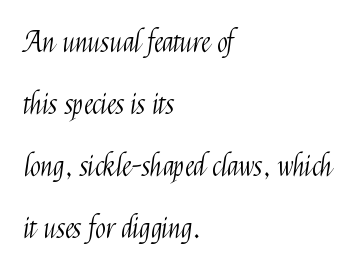
Q: Is the text bold? A: No.
Q: Is the text italic (slanted)? A: Yes.
Q: Is the typeface a serif or a sans-serif typeface? A: Sans-serif.
Q: Is the text underlined? A: No.
Q: How is the paragraph aligned? A: Left-aligned.
Q: Is the spacing between letters normal or unusually wide? A: Normal.
Q: Is the spacing between lines tight, normal or loose? A: Loose.
Q: Width (condensed, normal, or wide)? A: Condensed.
Q: Stroke contrast? A: Medium.
Q: x-height? A: Medium.
Q: Monospaced? A: No.
